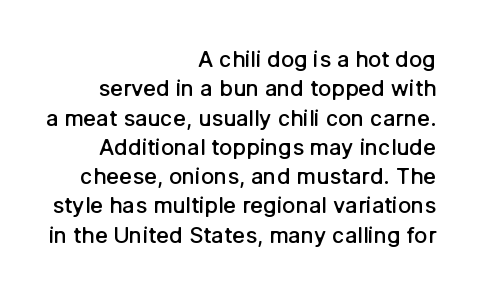
Q: Is the text bold? A: Semi-bold.
Q: Is the text italic (slanted)? A: No, it is upright.
Q: Is the text underlined? A: No.
Q: How is the paragraph aligned? A: Right-aligned.
Q: Is the spacing between letters normal or unusually wide? A: Normal.
Q: Is the spacing between lines tight, normal or loose? A: Normal.
